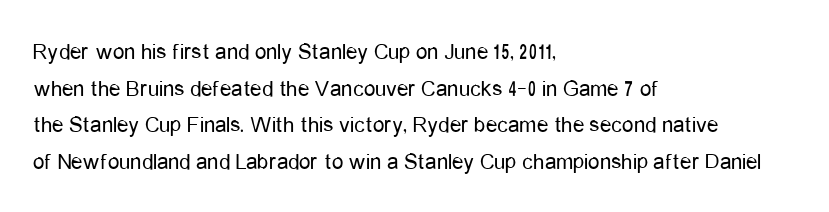
Q: Is the text bold? A: No.
Q: Is the text italic (slanted)? A: No, it is upright.
Q: Is the text underlined? A: No.
Q: How is the paragraph aligned? A: Left-aligned.
Q: Is the spacing between letters normal or unusually wide? A: Normal.
Q: Is the spacing between lines tight, normal or loose? A: Normal.
